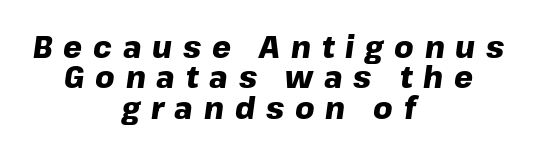
The image shows 30 px heavy type, italic (leaning right); set centered, tight line spacing (1.01x), unusually wide letter spacing (+0.36 em), not underlined; low stroke contrast and a medium x-height.
